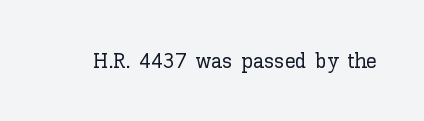
{"italic": "no", "underline": "no", "letter_spacing": "normal", "letter_spacing_em": 0.0, "glyph_px": 22}
